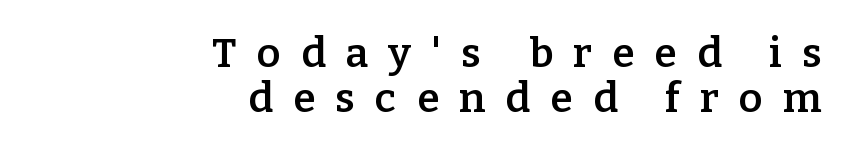
This is the in-between weight designers call semibold or demi. Only glyphs here, with clear space below each row. Where is the straight margin? On the right. The letters advance in unequal steps, a hallmark of proportional type. This is the regular roman posture of the typeface. Reading down the column, the eye jumps only a short way to each next line.
